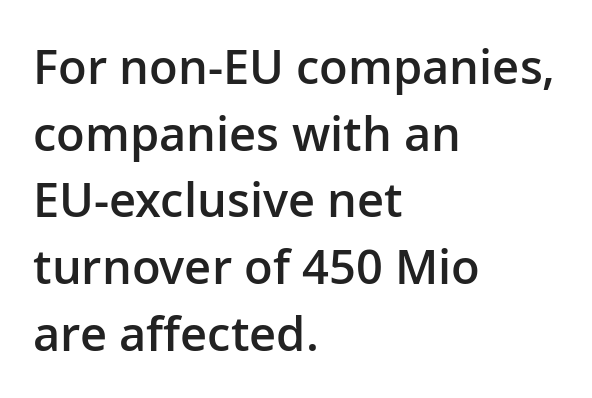
The image shows 47 px semibold sans-serif type, upright; set left-aligned, normal line spacing (1.42x), normal letter spacing, not underlined; low stroke contrast and a medium x-height.
